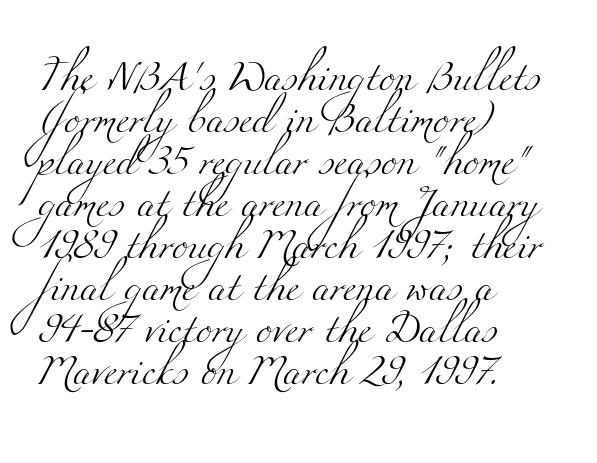
On a weight scale, this lands at 450 or below. The zone under the glyphs is completely vacant. Each line starts at the same left margin while the right side varies. Proportional: the letters do not fall into vertical columns.
